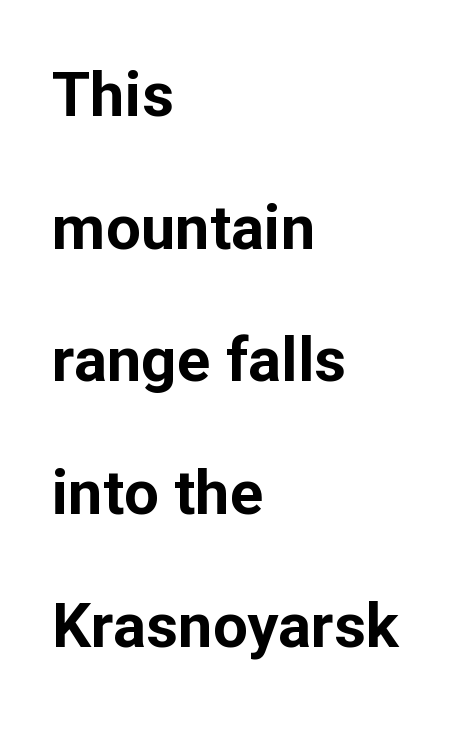
The image shows 62 px bold sans-serif type, upright; set left-aligned, loose line spacing (2.14x), normal letter spacing, not underlined; low stroke contrast and a medium x-height.
